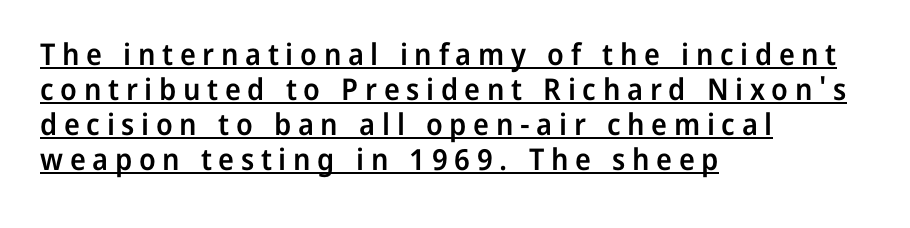
{"serif": "no", "italic": "no", "bold": "semi", "weight": "semibold", "width": "normal", "stroke_contrast": "low", "x_height": "medium", "monospaced": "no", "underline": "yes", "align": "left", "line_spacing_ratio": 1.17, "letter_spacing": "wide", "letter_spacing_em": 0.22, "glyph_px": 30}
